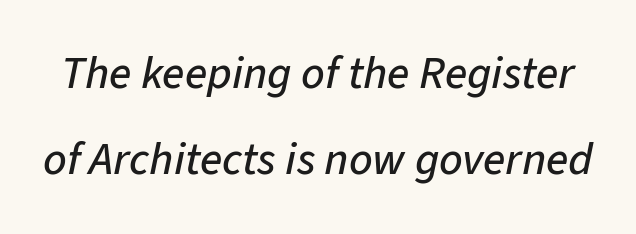
{"italic": "yes", "lean": "right", "slant_degrees": 11, "width": "normal", "stroke_contrast": "low", "x_height": "medium", "monospaced": "no", "underline": "no", "line_spacing_ratio": 1.88, "letter_spacing": "normal", "letter_spacing_em": 0.0, "glyph_px": 46}
